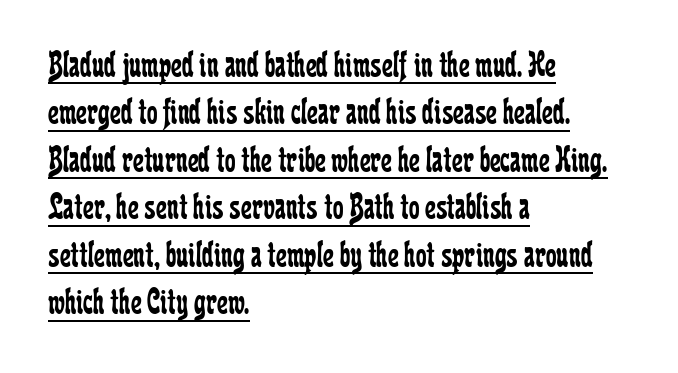
The image shows 38 px regular-weight, condensed serif type, upright; set left-aligned, normal line spacing (1.25x), normal letter spacing, underlined; low stroke contrast and a medium x-height.
